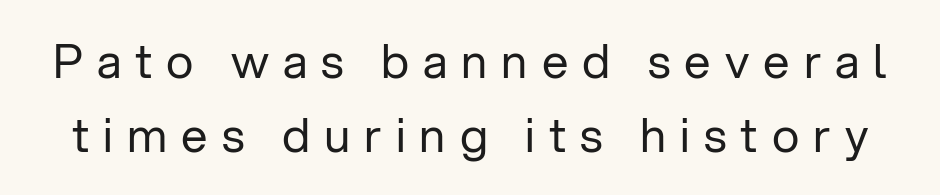
The image shows 47 px regular-weight sans-serif type, upright; set normal line spacing (1.58x), unusually wide letter spacing (+0.3 em), not underlined; low stroke contrast and a medium x-height.
